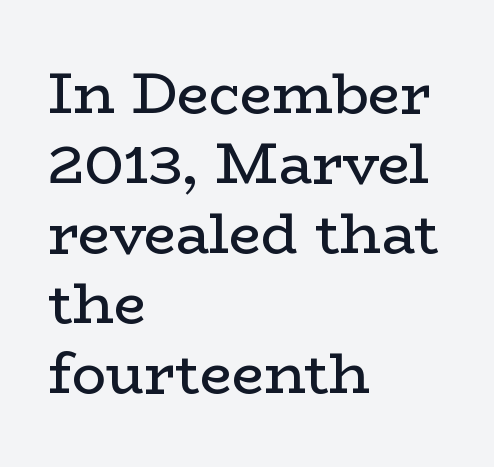
The image shows 57 px regular-weight, wide serif type, upright; set left-aligned, line spacing 1.23x, normal letter spacing, not underlined; low stroke contrast and a medium x-height.
